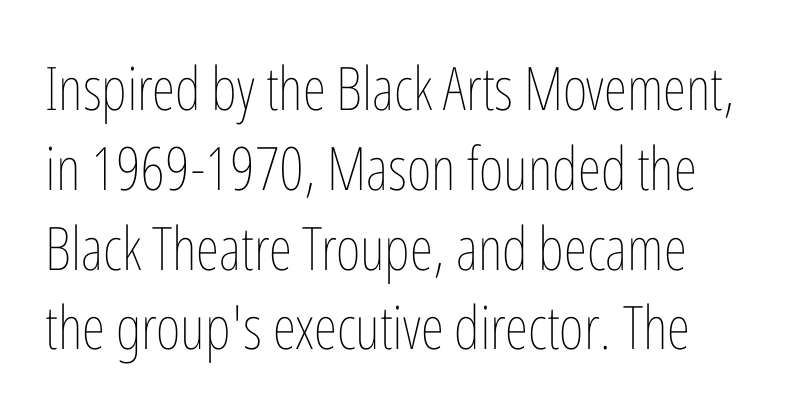
The image shows 60 px thin, condensed type, upright; set normal line spacing (1.33x), normal letter spacing, not underlined; low stroke contrast and a medium x-height.
